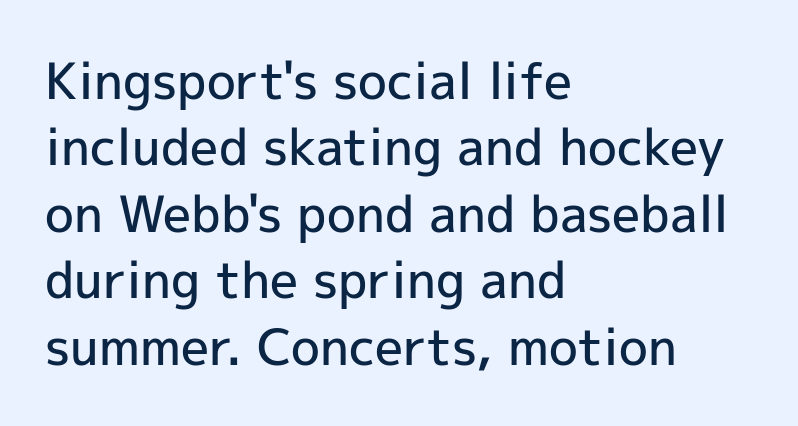
The font is running at a semibold setting, under full bold. Which margin do the lines hug? The left one — the right edge is uneven. Regarding serifs, this sample does without them. The passage shown is not underscored anywhere.
